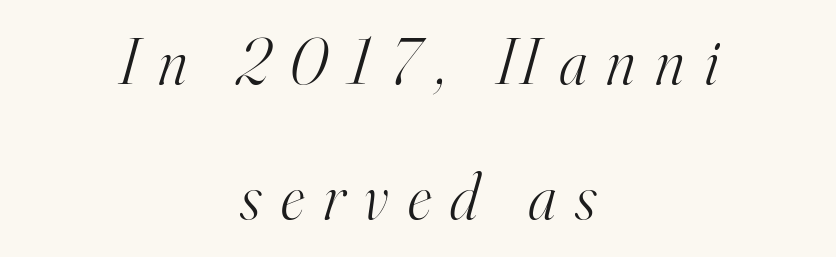
The rendering shows small feet on the letterforms — a serif design. No chunkiness to these letters — they're not bold. If you folded the block vertically in half, each line would mirror itself in length. This sample uses an oblique cut, with every glyph tilted off the vertical.
